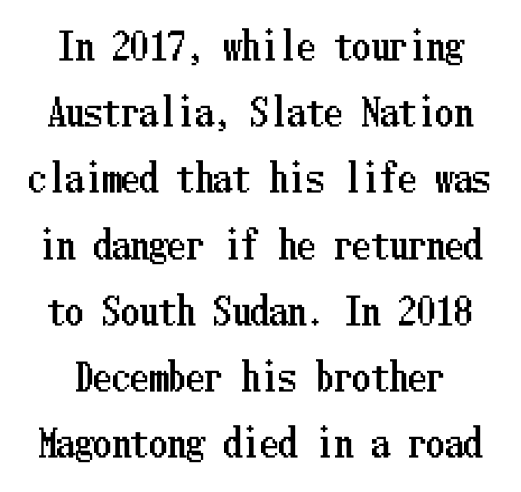
{"italic": "no", "width": "condensed", "stroke_contrast": "low", "x_height": "medium", "underline": "no", "line_spacing_ratio": 1.79, "letter_spacing": "normal", "letter_spacing_em": 0.0, "glyph_px": 37}
